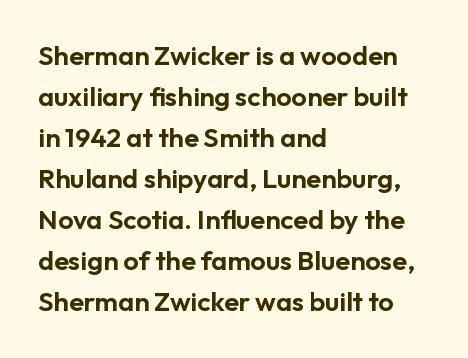
Q: Is the text italic (slanted)? A: No, it is upright.
Q: Is the text underlined? A: No.
Q: How is the paragraph aligned? A: Left-aligned.
Q: Is the spacing between letters normal or unusually wide? A: Normal.
Q: Is the spacing between lines tight, normal or loose? A: Normal.
